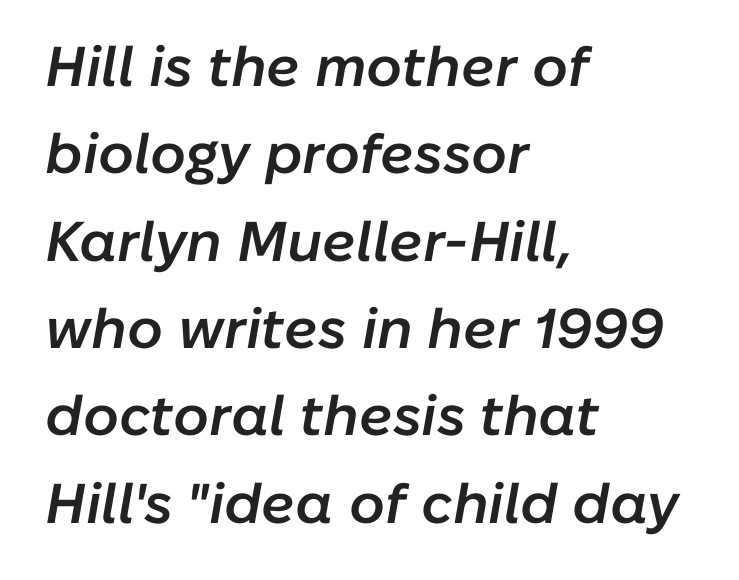
The rows are spaced the way most documents space them. Observe the ordinary spacing: letters are neighbours, not strangers. Left-aligned paragraph, ragged on the right. The gap between lines stays unmarked. Yep, that's italic — everything's leaning.
